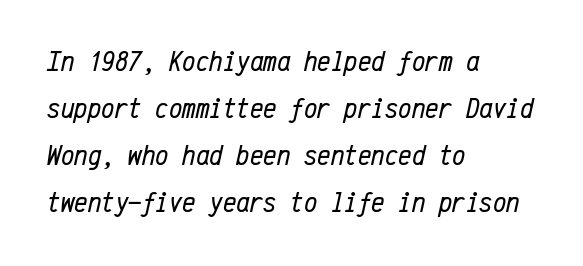
Q: Is the text bold? A: No.
Q: Is the text italic (slanted)? A: Yes, it leans right by about 12 degrees.
Q: Is the text underlined? A: No.
Q: How is the paragraph aligned? A: Left-aligned.
Q: Is the spacing between letters normal or unusually wide? A: Normal.
Q: Is the spacing between lines tight, normal or loose? A: Normal.
Q: Width (condensed, normal, or wide)? A: Condensed.
Q: Stroke contrast? A: Low.
Q: x-height? A: Medium.
Q: Monospaced? A: Yes.
